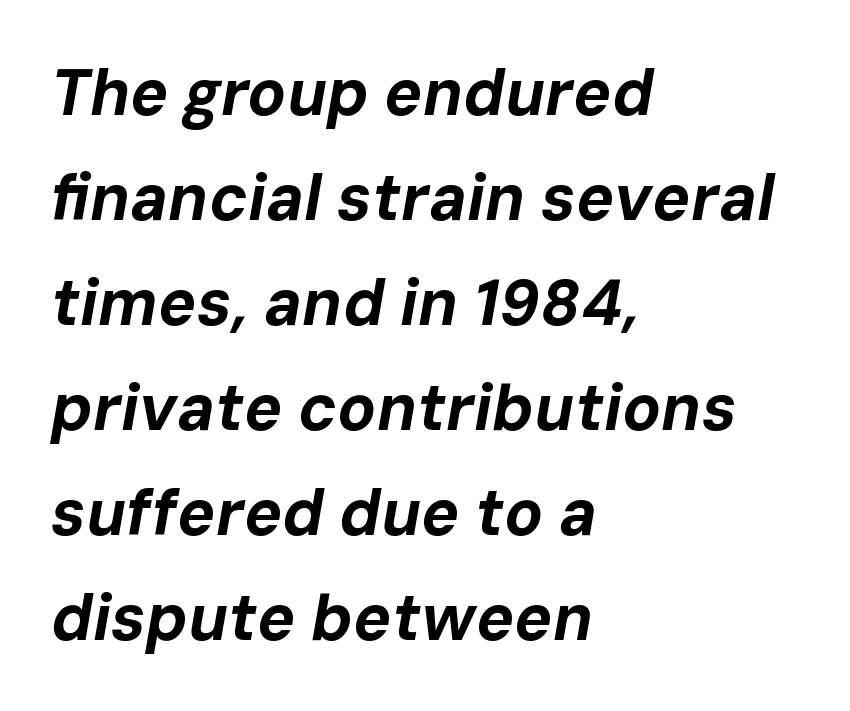
Heavy, bold letterforms. Each line starts at the same left margin while the right side varies. The letterforms sit shoulder to shoulder at normal distance. Lines of text with bare space underneath.
